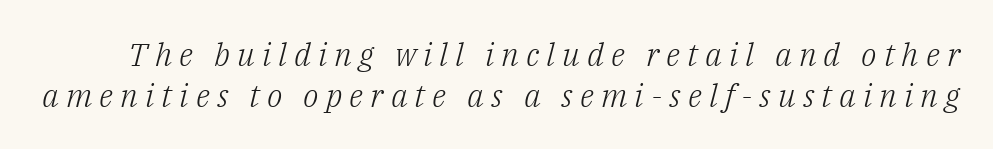
{"serif": "yes", "italic": "yes", "lean": "right", "slant_degrees": 14, "bold": "no", "weight": "light", "width": "normal", "stroke_contrast": "low", "x_height": "medium", "monospaced": "no", "underline": "no", "line_spacing": "normal", "line_spacing_ratio": 1.27, "letter_spacing": "wide", "letter_spacing_em": 0.22, "glyph_px": 32}
